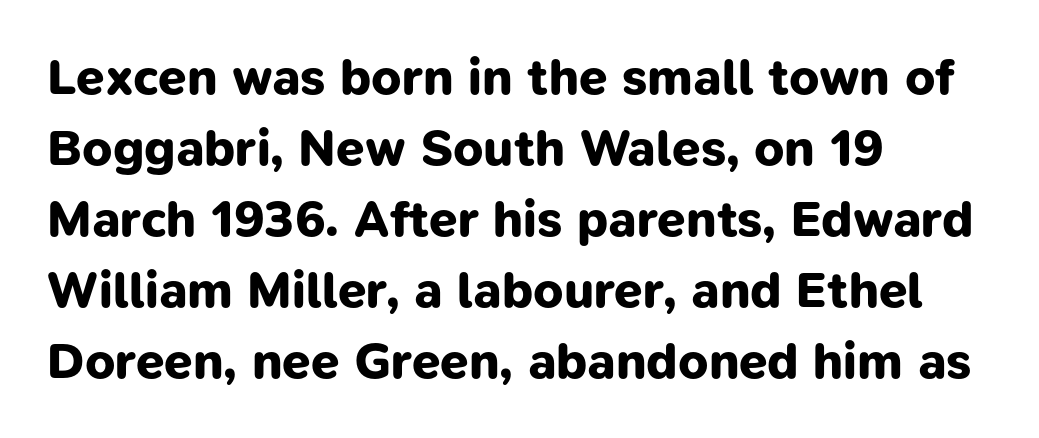
The horizontal fit of the characters is conventional and even. Notice how descenders clear the ascenders below comfortably — that's standard leading. Quick note: underline off. In terms of weight, the rendering is a true, heavy bold. Think of a printed novel: that variable character pitch is what you see here. This rendering employs a face without finishing strokes, i.e., a sans-serif.
